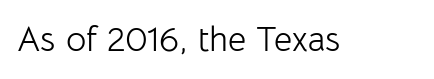
{"serif": "no", "italic": "no", "bold": "no", "weight": "light", "width": "normal", "stroke_contrast": "low", "x_height": "medium", "monospaced": "no", "underline": "no", "letter_spacing": "normal", "letter_spacing_em": 0.0, "glyph_px": 35}
